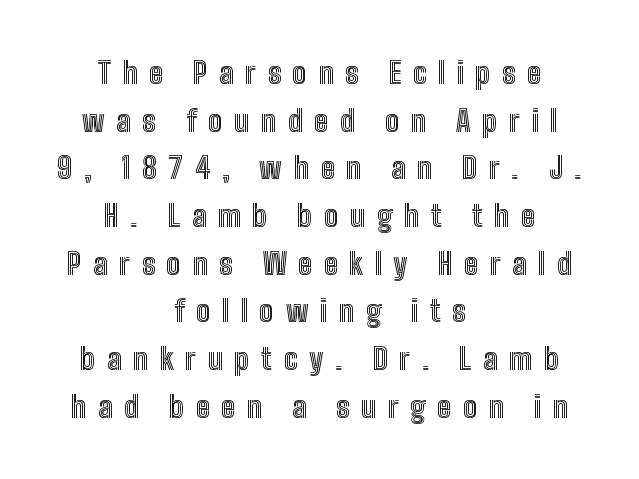
Centered paragraph, ragged on both sides. The designer left line spacing at the default. Tracking value appears strongly positive — letters spread wide. Any mark beneath the type? The region is blank.
